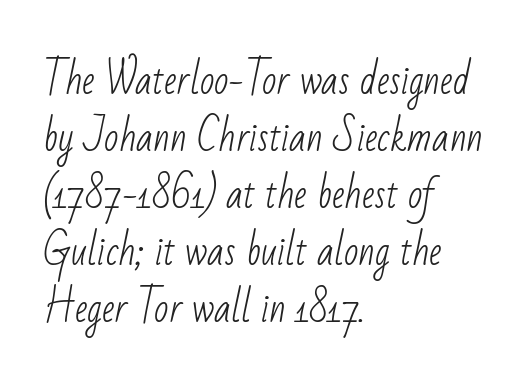
Q: Is the text bold? A: No.
Q: Is the typeface a serif or a sans-serif typeface? A: Sans-serif.
Q: Is the text underlined? A: No.
Q: How is the paragraph aligned? A: Left-aligned.
Q: Is the spacing between letters normal or unusually wide? A: Normal.
Q: Is the spacing between lines tight, normal or loose? A: Normal.
Q: Width (condensed, normal, or wide)? A: Condensed.
Q: Stroke contrast? A: Low.
Q: x-height? A: Small.
Q: Monospaced? A: No.
